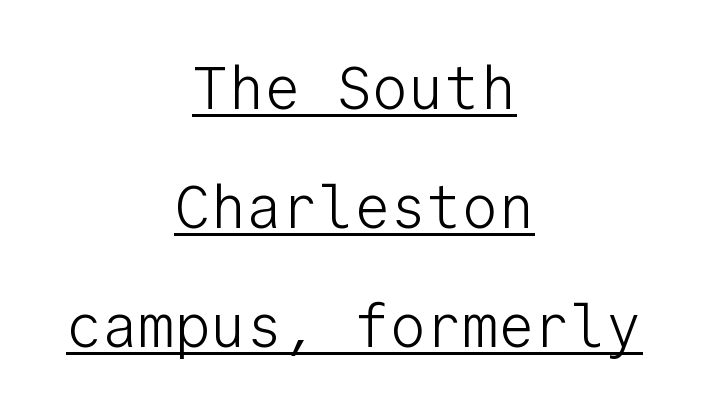
Loosely led — the rows are spread out. Check where the strokes stop: nothing finishes them off — pure sans. These glyphs show unthickened strokes, regular width or finer. The string is rendered with underlining switched on. The rendering uses typewriter-style spacing with identical character cells.
